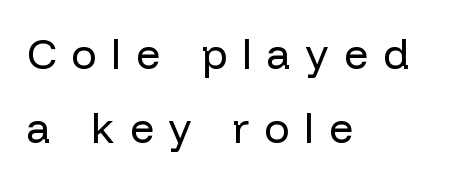
The image shows 42 px regular-weight sans-serif type, upright; set left-aligned, line spacing 1.77x, unusually wide letter spacing (+0.36 em), not underlined; low stroke contrast and a medium x-height.
